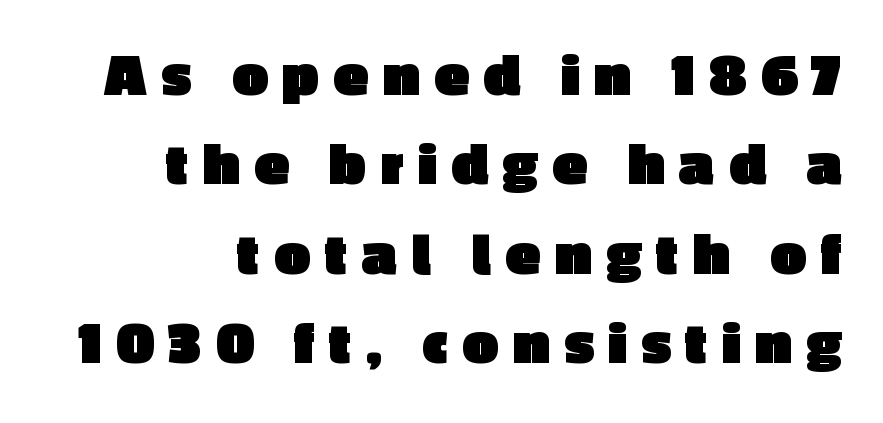
The image shows 63 px heavy sans-serif type, upright; set right-aligned, normal line spacing (1.42x), unusually wide letter spacing (+0.24 em), not underlined; a medium x-height.
